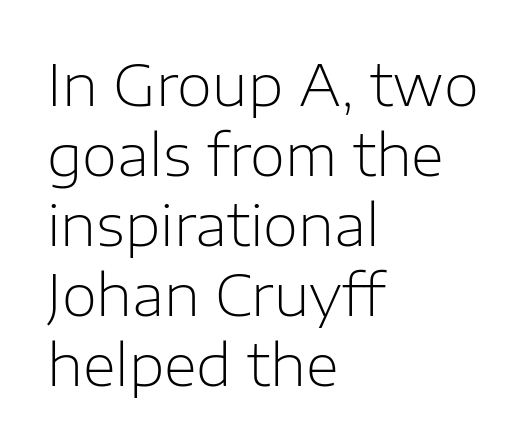
Q: Is the text bold? A: No.
Q: Is the text italic (slanted)? A: No, it is upright.
Q: Is the typeface a serif or a sans-serif typeface? A: Sans-serif.
Q: Is the text underlined? A: No.
Q: How is the paragraph aligned? A: Left-aligned.
Q: Is the spacing between letters normal or unusually wide? A: Normal.
Q: Width (condensed, normal, or wide)? A: Normal.
Q: Stroke contrast? A: Low.
Q: x-height? A: Medium.
Q: Monospaced? A: No.
